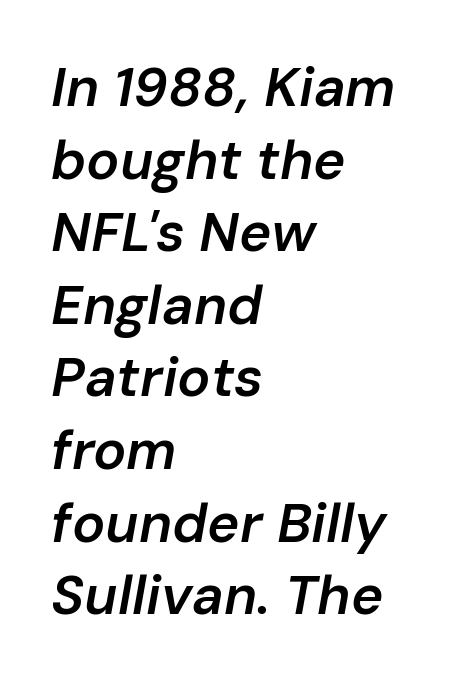
The image shows 55 px semibold type, italic (leaning right); set left-aligned, normal line spacing (1.32x), normal letter spacing, not underlined; low stroke contrast and a medium x-height.
